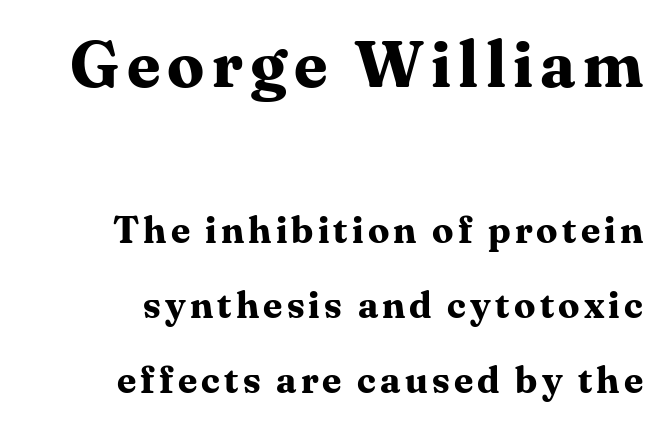
Character size in the leading block exceeds that of the trailing block. Summary of weight: heavy, a full bold. Plain, unruled lines of type. The letters advance in unequal steps, a hallmark of proportional type. Typographically, this falls in the serif category. The paragraph shown leans on its right margin.
